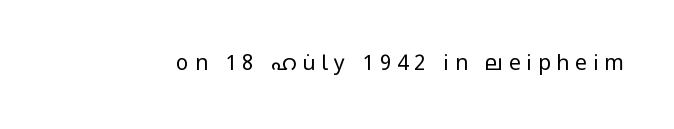
The specimen reads as upright at a glance. The baseline area is clear. No heavy texture on the line: the type isn't bold. The tracking jumps out immediately: characters are airy and widely separated.
